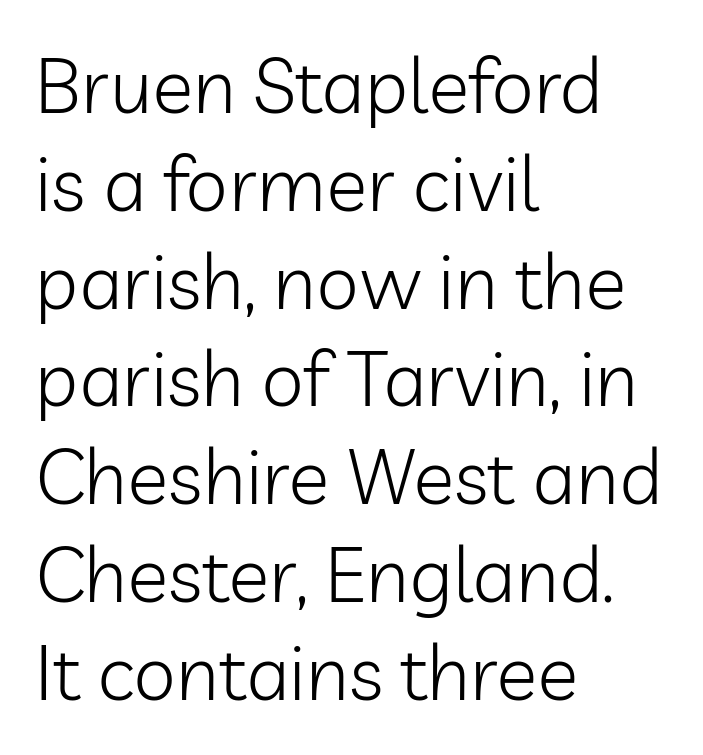
{"serif": "no", "italic": "no", "bold": "no", "weight": "light", "width": "normal", "stroke_contrast": "low", "x_height": "medium", "monospaced": "no", "underline": "no", "align": "left", "line_spacing": "normal", "line_spacing_ratio": 1.27, "letter_spacing": "normal", "letter_spacing_em": 0.0, "glyph_px": 77}
